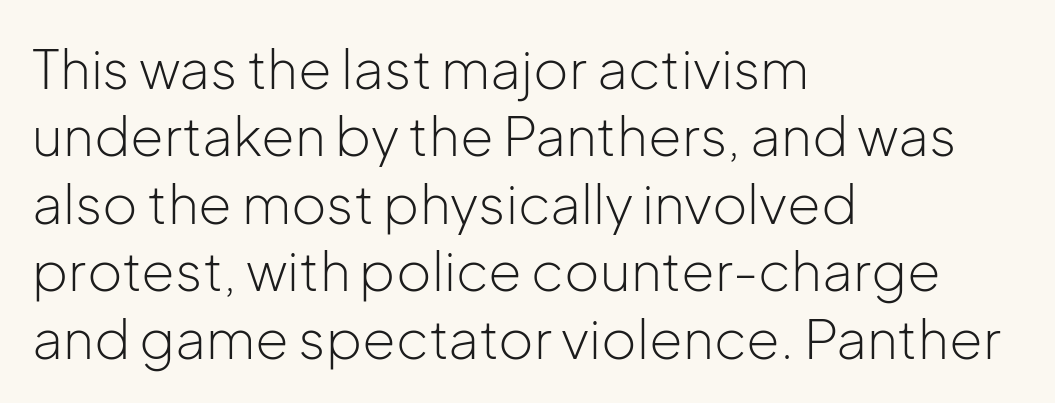
{"serif": "no", "italic": "no", "bold": "no", "weight": "light", "width": "normal", "stroke_contrast": "low", "x_height": "medium", "monospaced": "no", "underline": "no", "align": "left", "line_spacing": "normal", "line_spacing_ratio": 1.25, "letter_spacing": "normal", "letter_spacing_em": 0.0, "glyph_px": 54}
